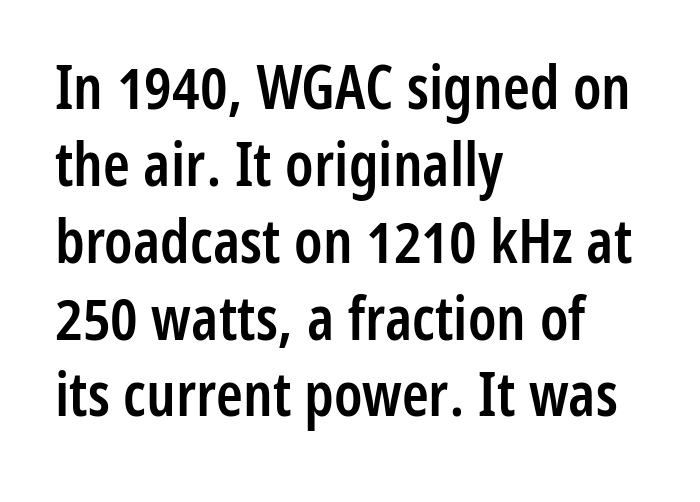
{"serif": "no", "italic": "no", "bold": "semi", "weight": "semibold", "width": "condensed", "stroke_contrast": "low", "x_height": "medium", "monospaced": "no", "underline": "no", "align": "left", "line_spacing": "normal", "line_spacing_ratio": 1.26, "letter_spacing": "normal", "letter_spacing_em": 0.0, "glyph_px": 61}
